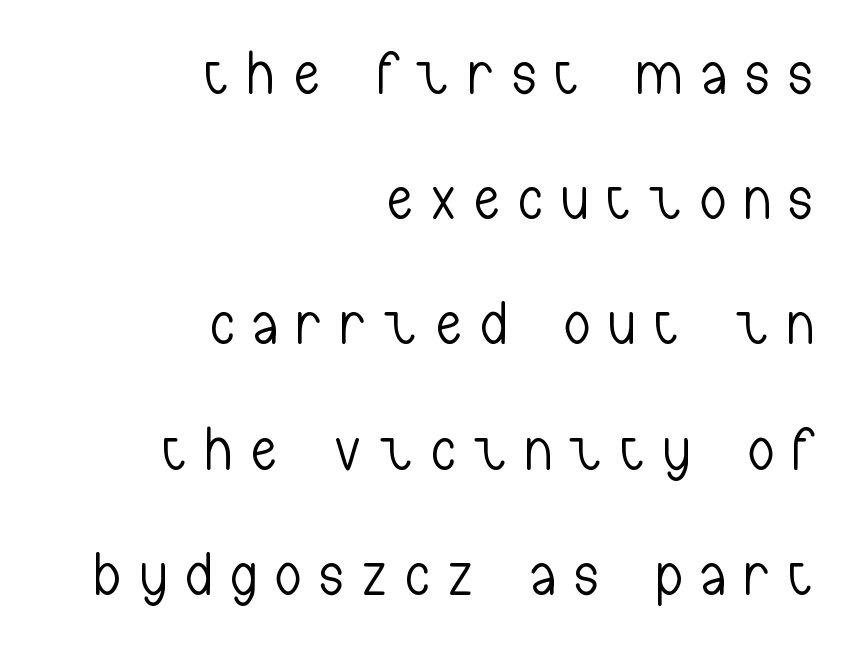
The passage shown stacks its lines with a broad gap. The face used here is rendered with a markedly widened letterfit. No chunkiness to these letters — they're not bold. Short and long lines alike share a common ending point at right. Font category for this specimen: sans-serif. The passage shown is not underscored anywhere.
